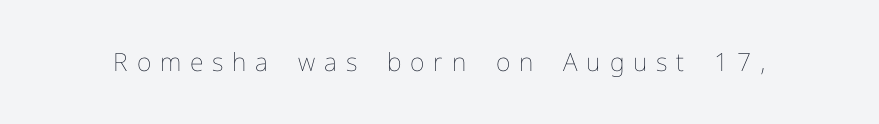
Q: Is the text bold? A: No.
Q: Is the text italic (slanted)? A: No, it is upright.
Q: Is the text underlined? A: No.
Q: Is the spacing between letters normal or unusually wide? A: Unusually wide.
